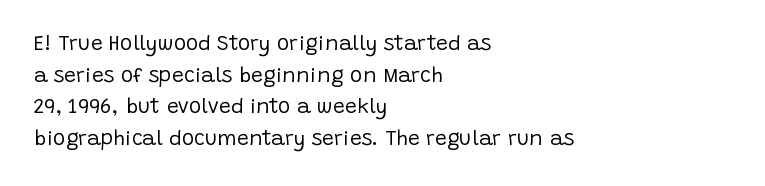
Q: Is the text bold? A: No.
Q: Is the text italic (slanted)? A: No, it is upright.
Q: Is the text underlined? A: No.
Q: How is the paragraph aligned? A: Left-aligned.
Q: Is the spacing between letters normal or unusually wide? A: Normal.
Q: Is the spacing between lines tight, normal or loose? A: Normal.
